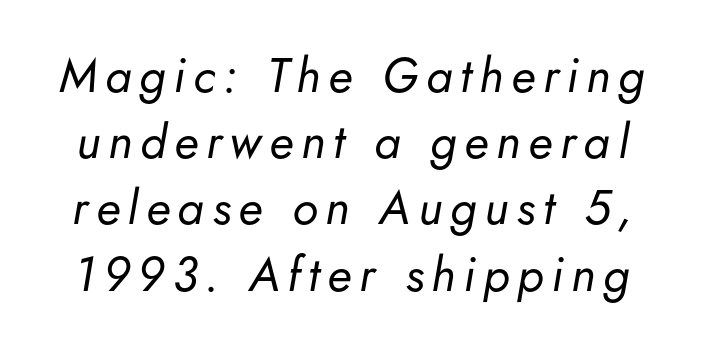
The font sits on the lighter half of the weight spectrum, regular included. Honestly, there is no underline to notice here at all. Does the lettering tilt? It does — this is italic. Here the designer chose a conventional face with non-uniform glyph widths.
